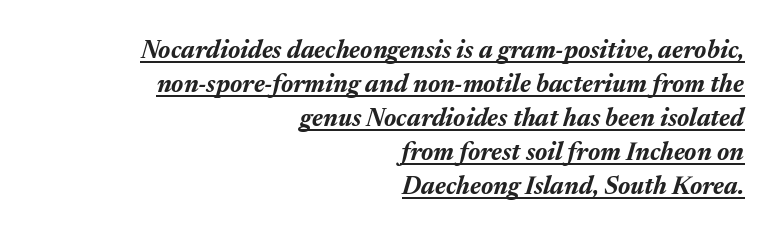
{"italic": "yes", "lean": "right", "slant_degrees": 17, "bold": "yes", "underline": "yes", "align": "right", "line_spacing": "normal", "line_spacing_ratio": 1.36, "letter_spacing": "normal", "letter_spacing_em": 0.0, "glyph_px": 25}
